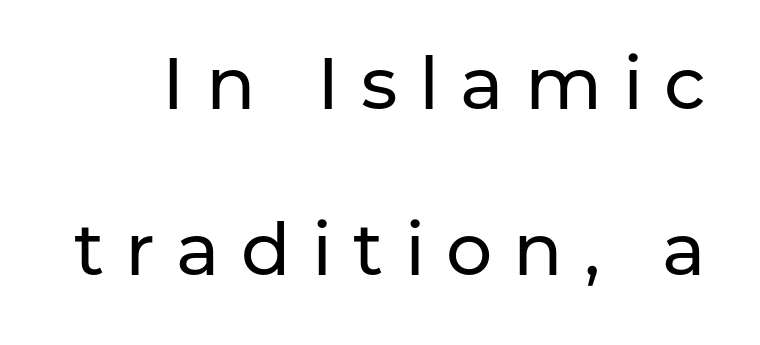
Substantial extra tracking has been applied to these lines. To sum up the face: it is a sans, with no serifs. This block would shrink considerably if given ordinary leading; it's expanded now. Underline: absent. In terms of posture, this sample is upright.
